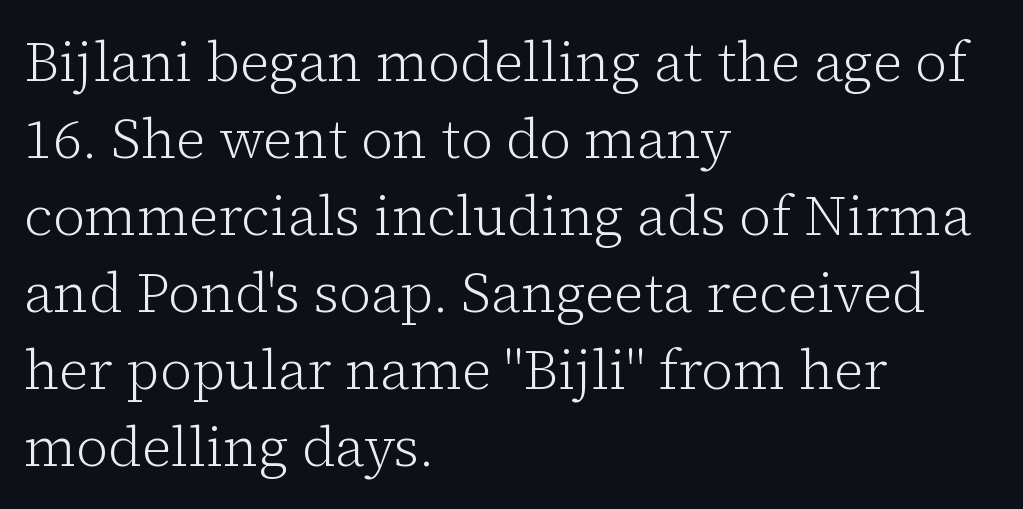
Q: Is the text bold? A: No.
Q: Is the text italic (slanted)? A: No, it is upright.
Q: Is the typeface a serif or a sans-serif typeface? A: Serif.
Q: Is the text underlined? A: No.
Q: How is the paragraph aligned? A: Left-aligned.
Q: Is the spacing between letters normal or unusually wide? A: Normal.
Q: Is the spacing between lines tight, normal or loose? A: Normal.
Q: Width (condensed, normal, or wide)? A: Normal.
Q: Stroke contrast? A: Low.
Q: x-height? A: Medium.
Q: Monospaced? A: No.
